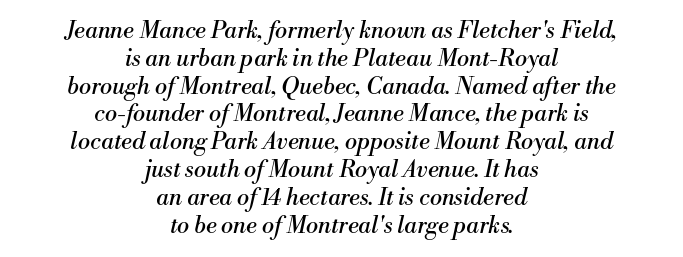
{"italic": "yes", "lean": "right", "slant_degrees": 13, "bold": "no", "underline": "no", "align": "center", "line_spacing_ratio": 1.21, "letter_spacing": "normal", "letter_spacing_em": 0.0, "glyph_px": 23}
